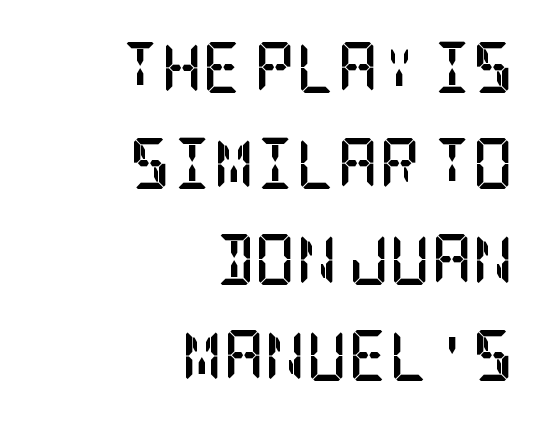
The rendering shows small feet on the letterforms — a serif design. Decoration check: the copy has no underline. Every letter is thick-stroked: bold, no question. The passage is arranged like a letterhead date or caption credit — flush right.
